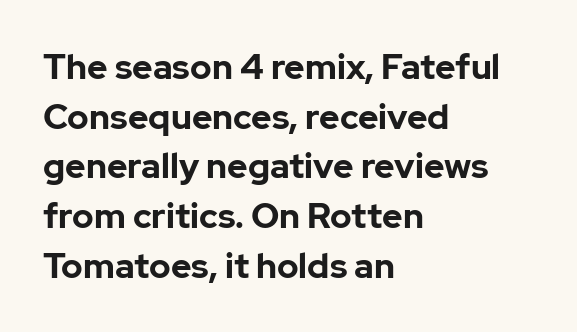
How would I describe the line gaps? Plain and ordinary. The passage is arranged the way most books set body copy — flush left. The passage shown is emphatically bold. Upright lettering throughout. Is the letter spacing exaggerated? No — it looks like the ordinary default. No word sits above an underline.
